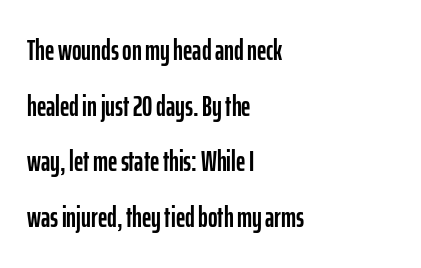
{"serif": "no", "italic": "no", "width": "condensed", "stroke_contrast": "low", "x_height": "medium", "monospaced": "no", "underline": "no", "align": "left", "line_spacing": "loose", "line_spacing_ratio": 1.92, "letter_spacing": "normal", "letter_spacing_em": 0.0, "glyph_px": 29}
